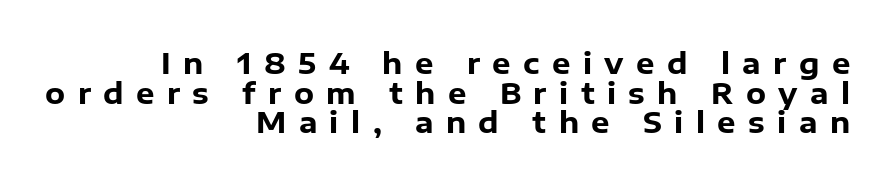
{"serif": "no", "italic": "no", "bold": "yes", "weight": "heavy", "width": "normal", "stroke_contrast": "low", "x_height": "medium", "monospaced": "no", "underline": "no", "align": "right", "line_spacing": "tight", "line_spacing_ratio": 1.02, "letter_spacing": "wide", "letter_spacing_em": 0.43, "glyph_px": 29}
